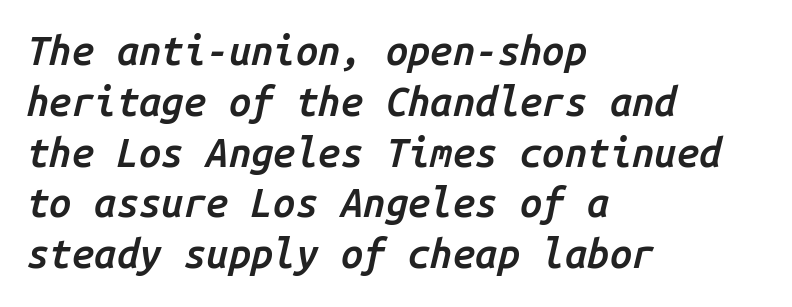
The image shows 40 px semibold type, italic (leaning right), monospaced; set left-aligned, normal line spacing (1.27x), normal letter spacing, not underlined; low stroke contrast and a medium x-height.
